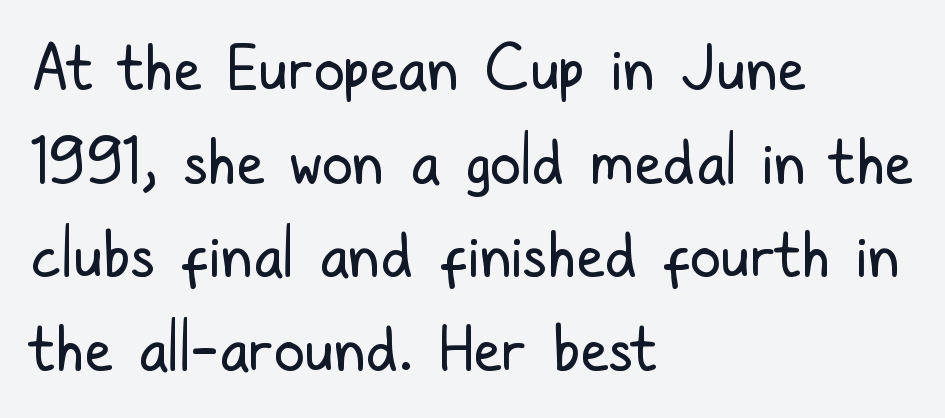
The image shows 62 px regular-weight, condensed sans-serif type, upright; set left-aligned, normal line spacing (1.51x), normal letter spacing, not underlined; low stroke contrast and a medium x-height.
